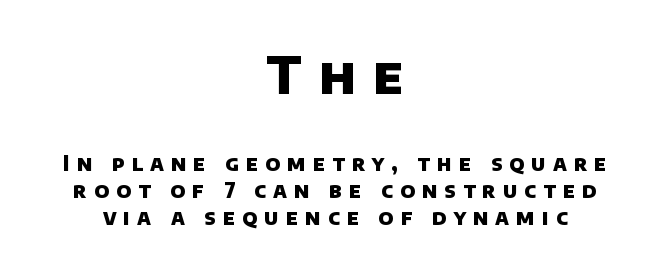
{"serif": "no", "bold": "yes", "weight": "heavy", "width": "normal", "stroke_contrast": "low", "x_height": "large", "monospaced": "no", "underline": "no", "align": "center", "line_spacing": "normal", "line_spacing_ratio": 1.29, "letter_spacing": "wide", "letter_spacing_em": 0.34, "larger_block": "first", "size_ratio": 2.48, "glyph_px": 52}
